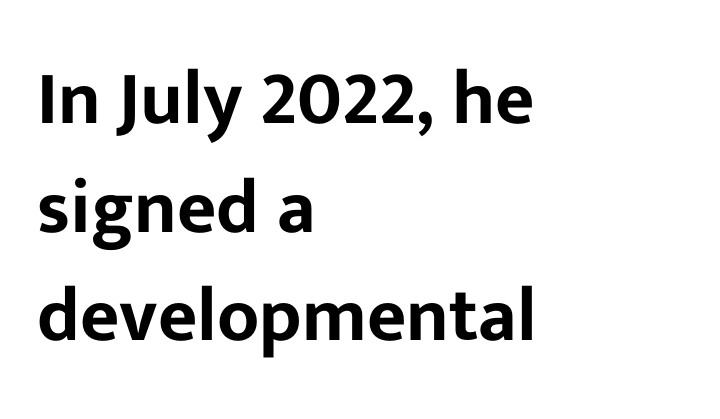
{"serif": "no", "italic": "no", "width": "normal", "stroke_contrast": "low", "x_height": "medium", "monospaced": "no", "underline": "no", "align": "left", "line_spacing": "normal", "line_spacing_ratio": 1.43, "letter_spacing": "normal", "letter_spacing_em": 0.0, "glyph_px": 76}
